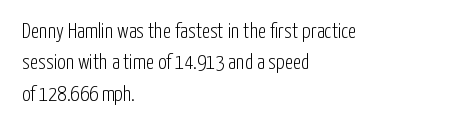
{"italic": "no", "bold": "no", "underline": "no", "align": "left", "line_spacing": "normal", "line_spacing_ratio": 1.5, "letter_spacing": "normal", "letter_spacing_em": 0.0, "glyph_px": 21}
